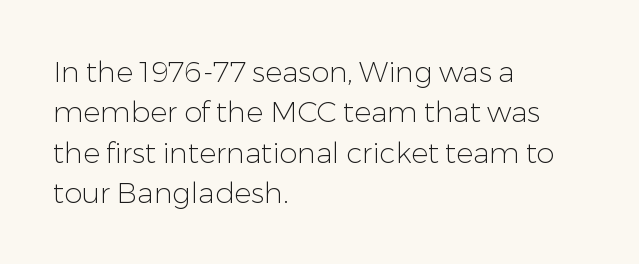
The font is comparable to plain body text, perhaps lighter. Tracking here is standard; glyphs follow each other at the usual distance. Nobody drew a line under any word here. Does the lettering tilt? It doesn't — this is upright. Notice how descenders clear the ascenders below comfortably — that's standard leading. Note the varied advance widths — an 'i' is clearly narrower than an 'm'.
